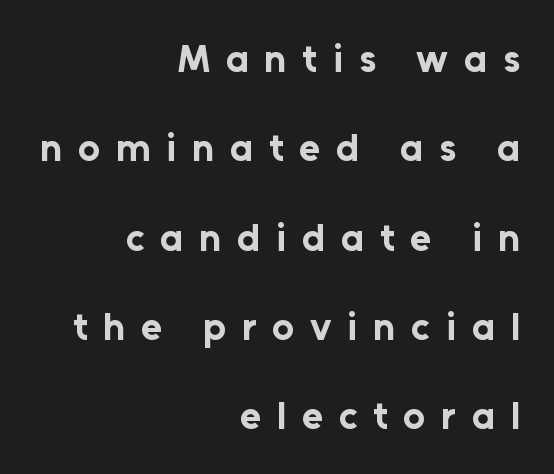
The image shows 39 px bold sans-serif type, upright; set right-aligned, loose line spacing (2.29x), unusually wide letter spacing (+0.4 em), not underlined; low stroke contrast and a medium x-height.
